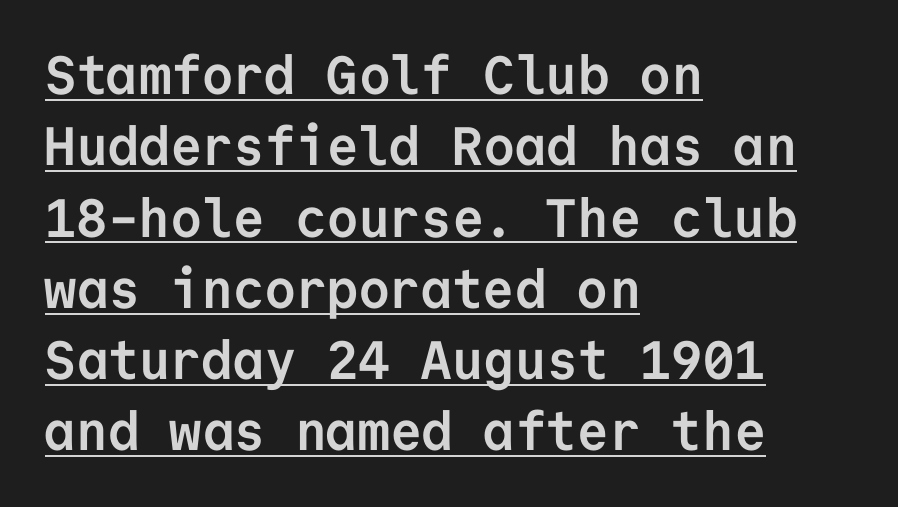
{"serif": "no", "italic": "no", "bold": "yes", "weight": "semibold", "width": "normal", "stroke_contrast": "low", "x_height": "medium", "monospaced": "yes", "underline": "yes", "align": "left", "line_spacing": "normal", "line_spacing_ratio": 1.32, "letter_spacing": "normal", "letter_spacing_em": 0.0, "glyph_px": 54}
